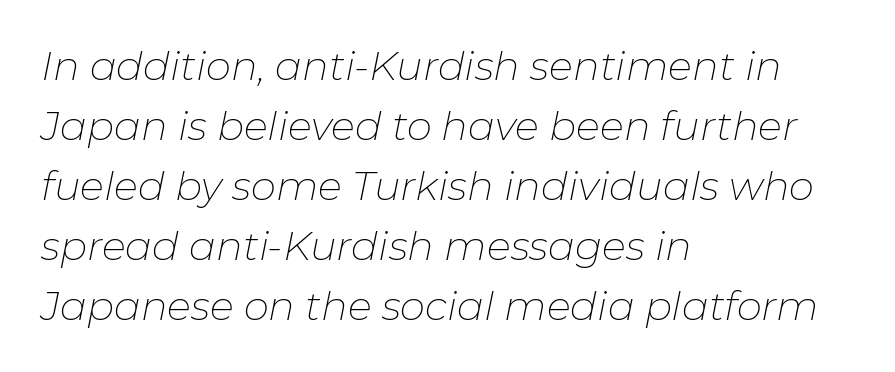
The image shows 40 px thin type, italic (leaning right); set left-aligned, normal line spacing (1.5x), normal letter spacing, not underlined; low stroke contrast and a medium x-height.
